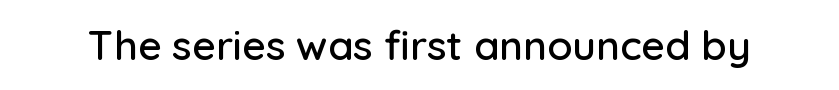
The image shows 41 px sans-serif type, upright; set normal letter spacing, not underlined; low stroke contrast and a medium x-height.
